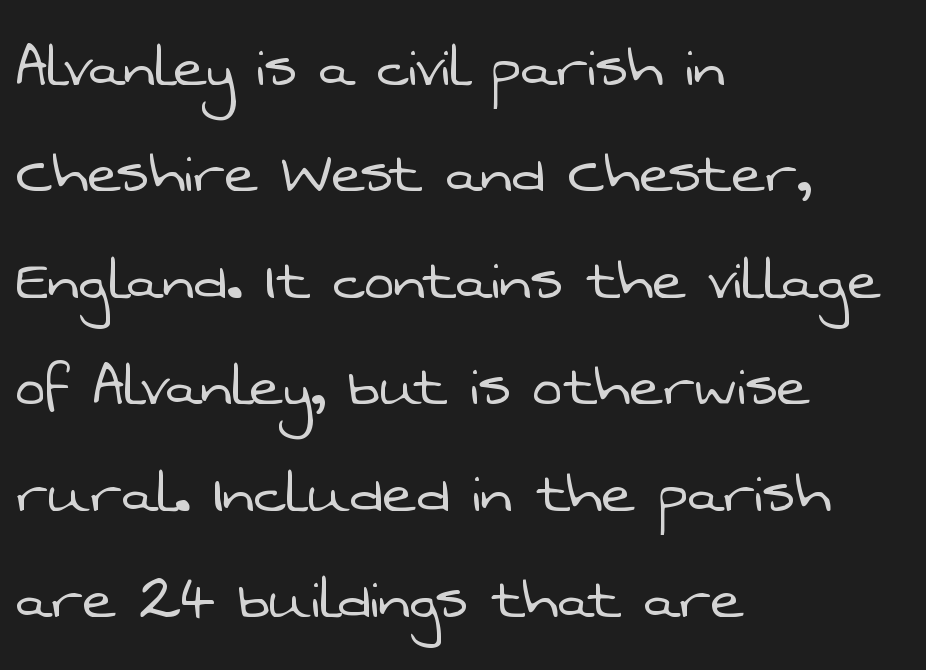
Q: Is the text bold? A: No.
Q: Is the typeface a serif or a sans-serif typeface? A: Sans-serif.
Q: Is the text underlined? A: No.
Q: How is the paragraph aligned? A: Left-aligned.
Q: Is the spacing between letters normal or unusually wide? A: Normal.
Q: Is the spacing between lines tight, normal or loose? A: Normal.
Q: Width (condensed, normal, or wide)? A: Normal.
Q: Stroke contrast? A: Low.
Q: x-height? A: Medium.
Q: Monospaced? A: No.
